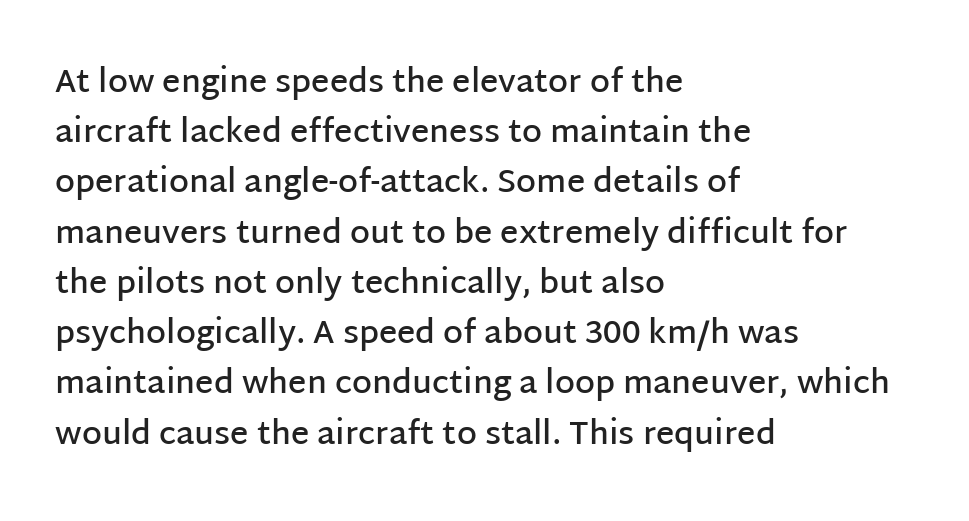
As a designer I'd log this as weight 600, semibold. The face used here is proportionally spaced, like ordinary book or web type. Short note: letters normally spaced. You can tell from the bare stems that sans-serif type was used. Horizontal bands of white between lines are of average thickness.
